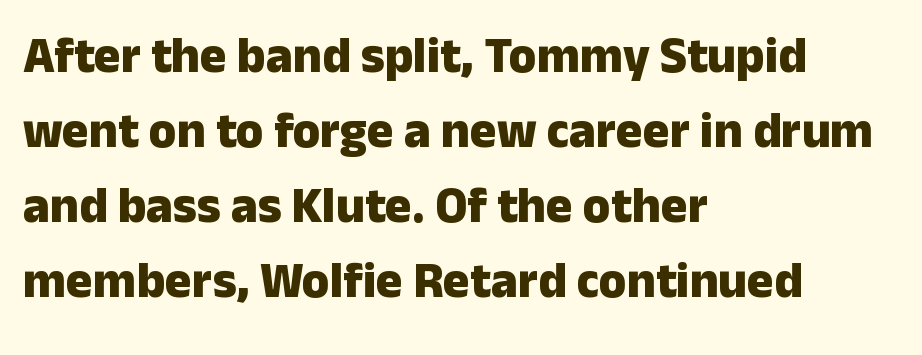
The image shows 50 px heavy sans-serif type, upright; set left-aligned, normal line spacing (1.5x), normal letter spacing, not underlined; low stroke contrast and a medium x-height.
